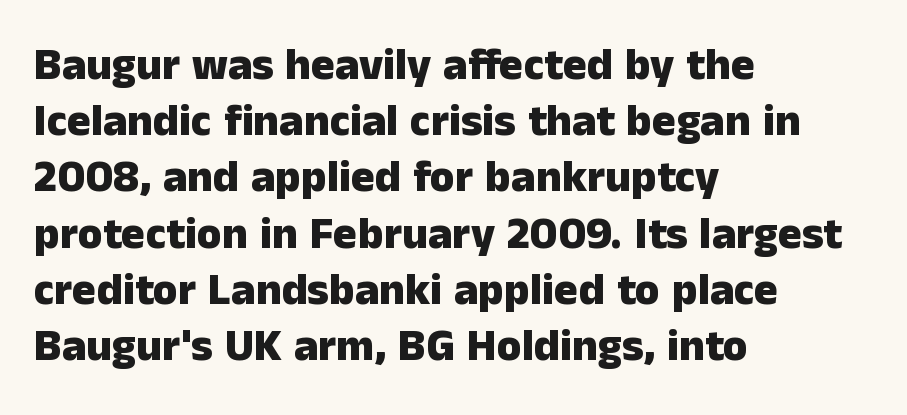
These lines were composed using upright roman letters. As a designer I'd log this as weight 700, bold. The specimen omits any rule beneath the text block's lines. In CSS terms this would be text-align: left. Are there feet on the stems? There aren't — it's a sans.
